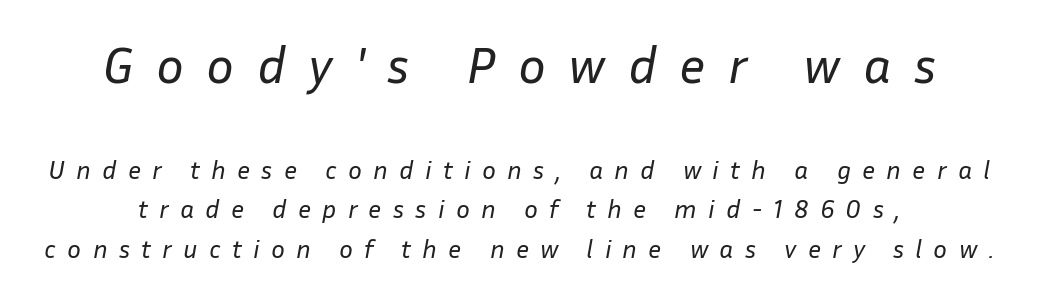
The image shows 52 px regular-weight type, italic (leaning right); set centered, normal line spacing (1.52x), unusually wide letter spacing (+0.43 em), not underlined; the first (top) block is 2.0x larger; low stroke contrast and a medium x-height.
